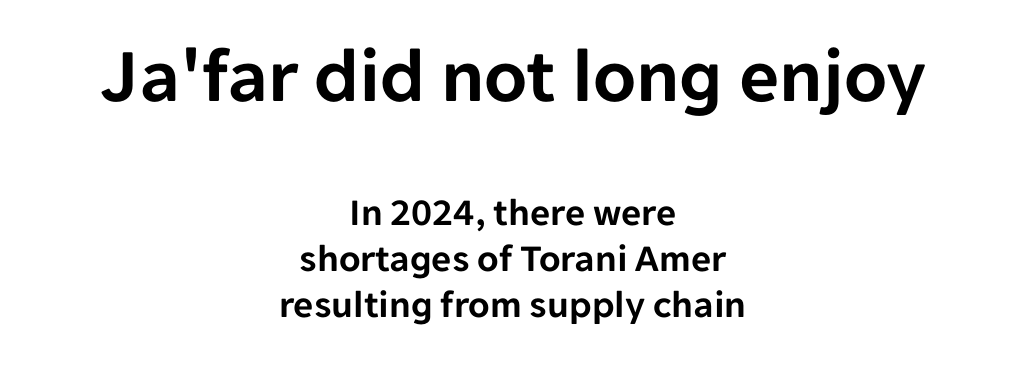
The image shows 78 px sans-serif type, upright; set centered, line spacing 1.18x, normal letter spacing, not underlined; the first (top) block is 2.0x larger; low stroke contrast and a medium x-height.
